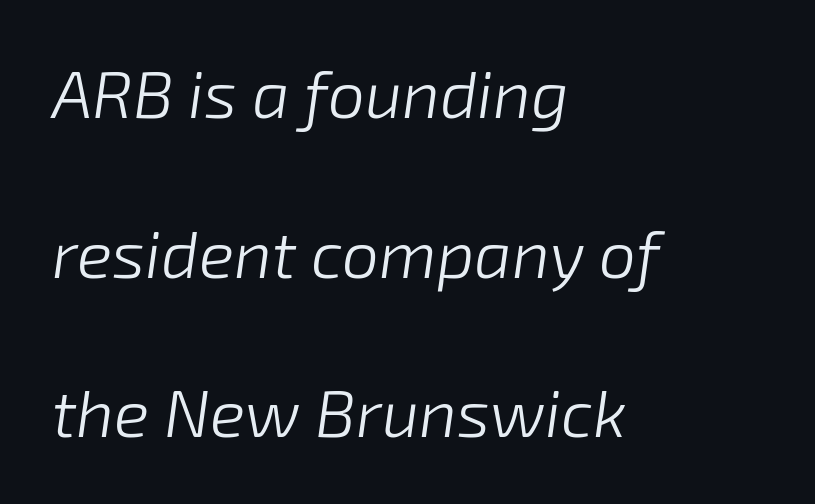
{"italic": "yes", "lean": "right", "slant_degrees": 8, "bold": "no", "weight": "light", "width": "normal", "stroke_contrast": "low", "x_height": "medium", "monospaced": "no", "underline": "no", "align": "left", "line_spacing": "loose", "line_spacing_ratio": 2.42, "letter_spacing": "normal", "letter_spacing_em": 0.0, "glyph_px": 66}
